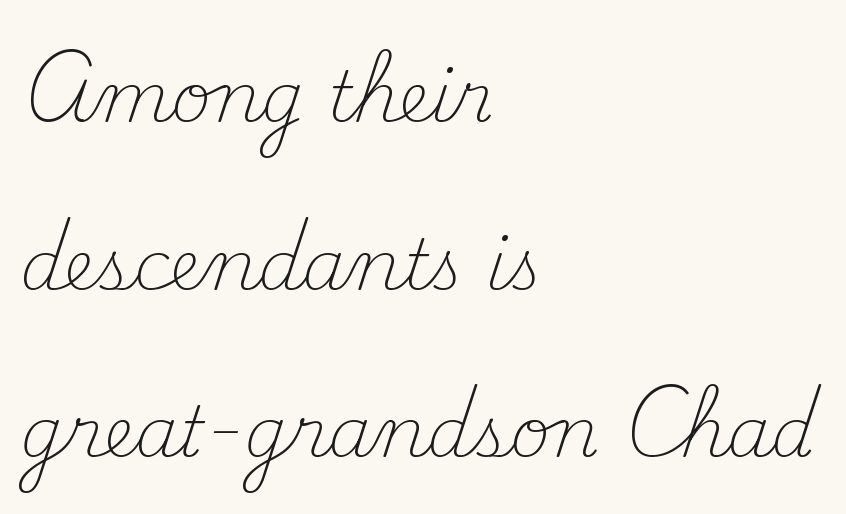
{"serif": "yes", "bold": "no", "weight": "light", "width": "normal", "stroke_contrast": "medium", "x_height": "small", "monospaced": "no", "underline": "no", "align": "left", "line_spacing": "loose", "line_spacing_ratio": 2.43, "letter_spacing": "normal", "letter_spacing_em": 0.0, "glyph_px": 69}
